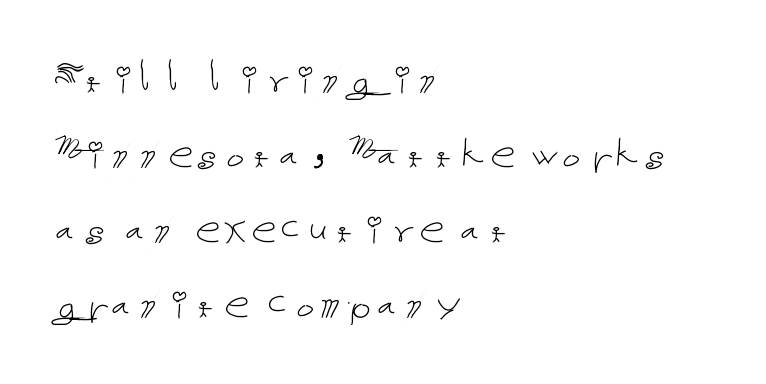
{"italic": "no", "bold": "no", "weight": "thin", "width": "normal", "stroke_contrast": "low", "x_height": "medium", "underline": "no", "align": "left", "line_spacing": "normal", "line_spacing_ratio": 1.5, "letter_spacing": "normal", "letter_spacing_em": 0.0, "glyph_px": 50}
